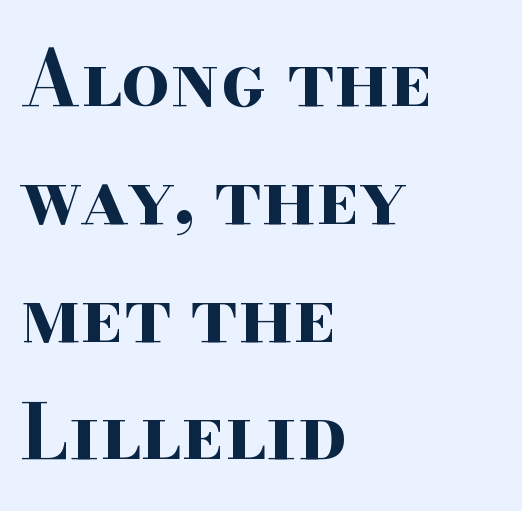
Here the glyphs are tracked normally, forming tight word shapes. Caption: multi-line text, flush left, ragged right. I'd describe the lettering as bold — thick and assertive. Look at the bottom of the vertical strokes: they flare into serifs here.
